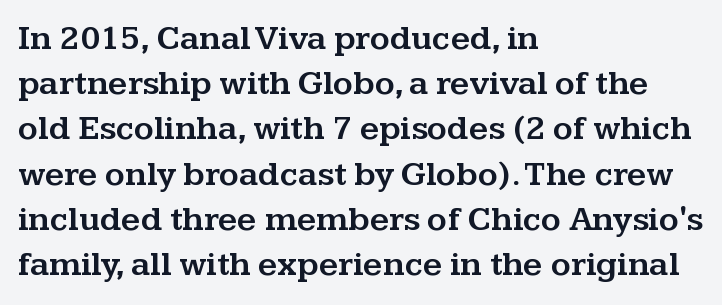
The image shows 34 px wide serif type, upright; set left-aligned, normal line spacing (1.33x), normal letter spacing, not underlined; medium stroke contrast and a medium x-height.
